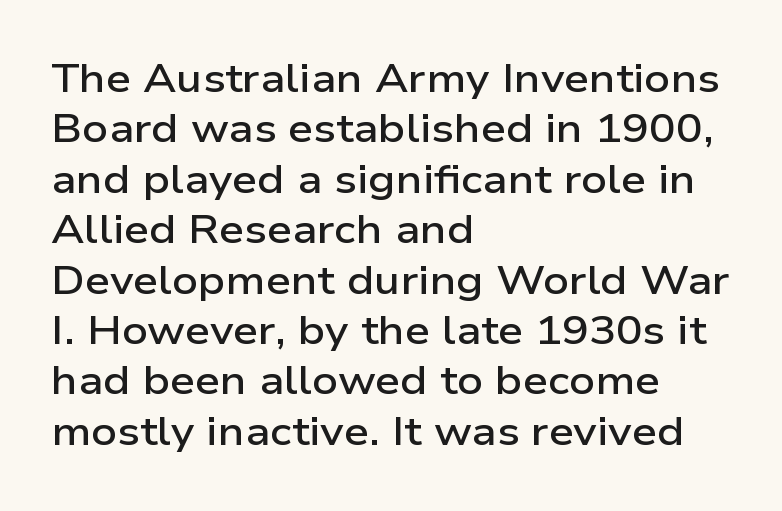
The image shows 40 px semibold, wide sans-serif type, upright; set left-aligned, normal line spacing (1.26x), normal letter spacing, not underlined; low stroke contrast and a medium x-height.
